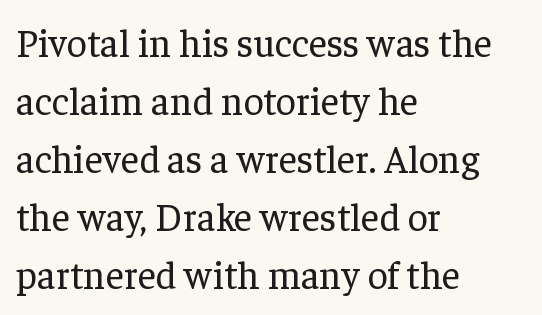
{"serif": "yes", "italic": "no", "bold": "no", "weight": "regular", "width": "normal", "stroke_contrast": "low", "x_height": "medium", "monospaced": "no", "underline": "no", "align": "left", "line_spacing": "normal", "line_spacing_ratio": 1.49, "letter_spacing": "normal", "letter_spacing_em": 0.0, "glyph_px": 39}
